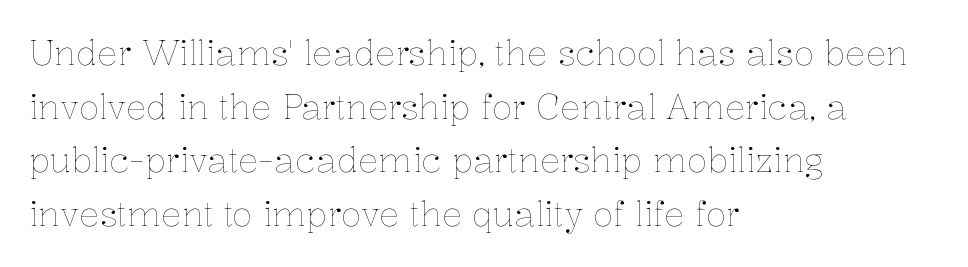
{"italic": "no", "bold": "no", "weight": "thin", "width": "normal", "stroke_contrast": "low", "x_height": "medium", "monospaced": "no", "underline": "no", "align": "left", "line_spacing": "normal", "line_spacing_ratio": 1.58, "letter_spacing": "normal", "letter_spacing_em": 0.0, "glyph_px": 34}
